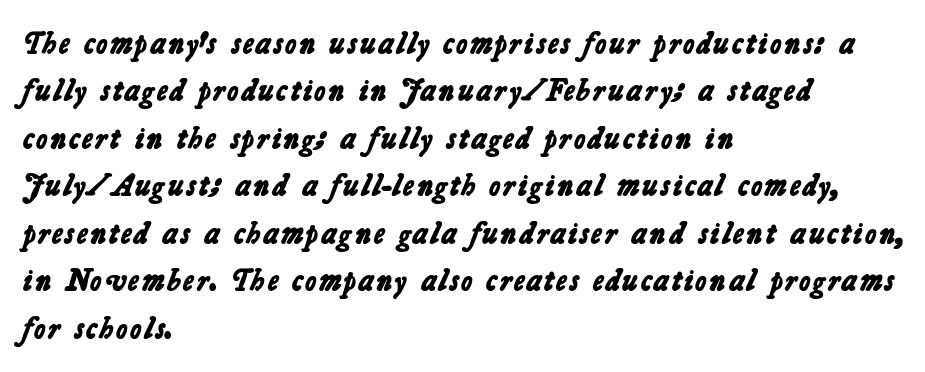
{"serif": "no", "bold": "yes", "weight": "bold", "width": "normal", "stroke_contrast": "low", "x_height": "medium", "monospaced": "no", "underline": "no", "align": "left", "line_spacing": "normal", "line_spacing_ratio": 1.53, "letter_spacing": "normal", "letter_spacing_em": 0.0, "glyph_px": 31}
